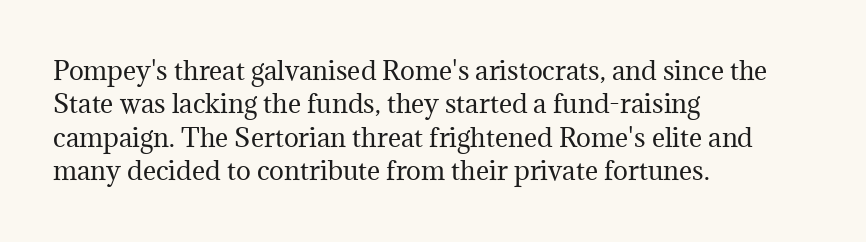
Q: Is the text bold? A: No.
Q: Is the text italic (slanted)? A: No, it is upright.
Q: Is the text underlined? A: No.
Q: How is the paragraph aligned? A: Left-aligned.
Q: Is the spacing between letters normal or unusually wide? A: Normal.
Q: Is the spacing between lines tight, normal or loose? A: Normal.
